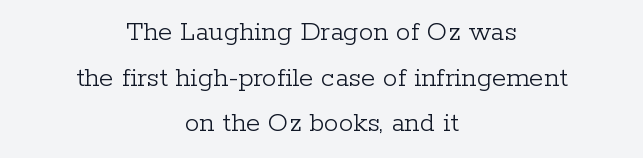
Q: Is the text bold? A: No.
Q: Is the text italic (slanted)? A: No, it is upright.
Q: Is the typeface a serif or a sans-serif typeface? A: Serif.
Q: Is the text underlined? A: No.
Q: How is the paragraph aligned? A: Centered.
Q: Is the spacing between letters normal or unusually wide? A: Normal.
Q: Is the spacing between lines tight, normal or loose? A: Normal.
Q: Width (condensed, normal, or wide)? A: Normal.
Q: Stroke contrast? A: Low.
Q: x-height? A: Medium.
Q: Monospaced? A: No.
